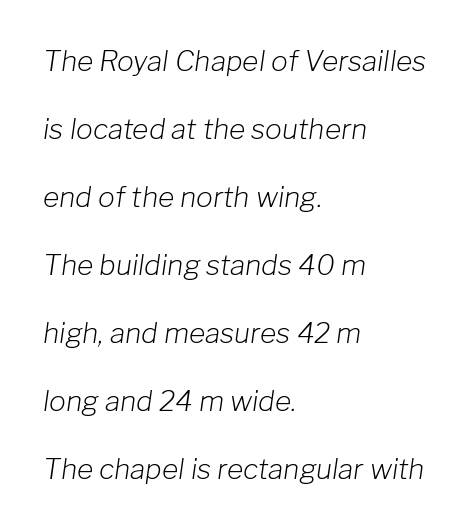
Q: Is the text bold? A: No.
Q: Is the text italic (slanted)? A: Yes, it leans right by about 8 degrees.
Q: Is the text underlined? A: No.
Q: How is the paragraph aligned? A: Left-aligned.
Q: Is the spacing between letters normal or unusually wide? A: Normal.
Q: Is the spacing between lines tight, normal or loose? A: Loose.
Q: Width (condensed, normal, or wide)? A: Normal.
Q: Stroke contrast? A: Low.
Q: x-height? A: Medium.
Q: Monospaced? A: No.
